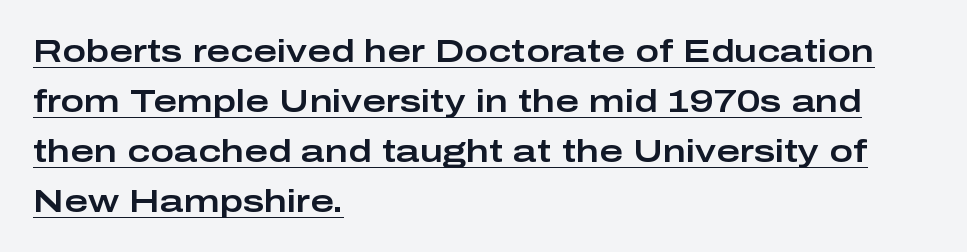
{"serif": "no", "italic": "no", "width": "wide", "stroke_contrast": "low", "x_height": "medium", "monospaced": "no", "underline": "yes", "align": "left", "line_spacing": "normal", "line_spacing_ratio": 1.56, "letter_spacing": "normal", "letter_spacing_em": 0.0, "glyph_px": 32}
